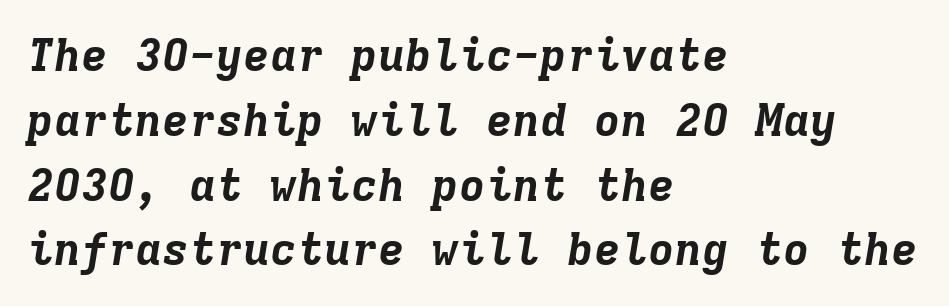
The image shows 45 px bold type, italic (leaning right), monospaced; set left-aligned, normal line spacing (1.44x), normal letter spacing, not underlined; low stroke contrast and a medium x-height.
